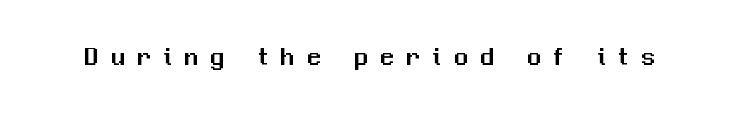
Q: Is the text italic (slanted)? A: No, it is upright.
Q: Is the text underlined? A: No.
Q: Is the spacing between letters normal or unusually wide? A: Unusually wide.
